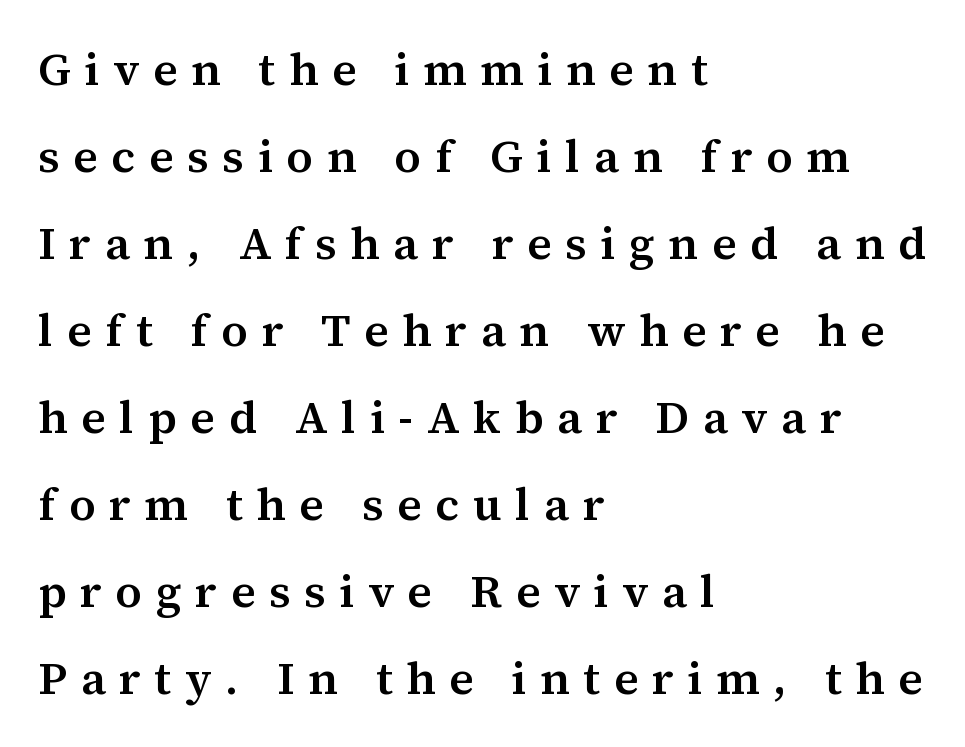
Q: Is the text bold? A: Semi-bold.
Q: Is the text italic (slanted)? A: No, it is upright.
Q: Is the typeface a serif or a sans-serif typeface? A: Serif.
Q: Is the text underlined? A: No.
Q: How is the paragraph aligned? A: Left-aligned.
Q: Is the spacing between letters normal or unusually wide? A: Unusually wide.
Q: Width (condensed, normal, or wide)? A: Normal.
Q: Stroke contrast? A: Medium.
Q: x-height? A: Medium.
Q: Monospaced? A: No.
